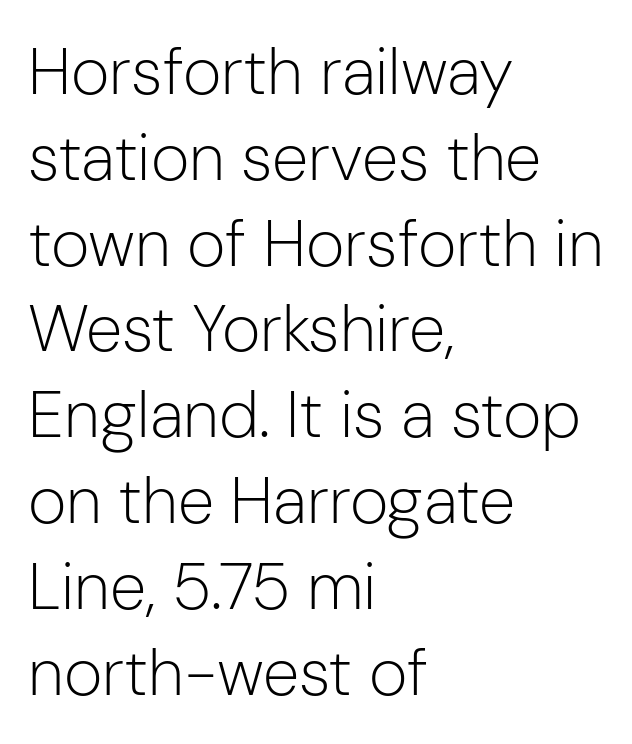
Q: Is the text bold? A: No.
Q: Is the text italic (slanted)? A: No, it is upright.
Q: Is the typeface a serif or a sans-serif typeface? A: Sans-serif.
Q: Is the text underlined? A: No.
Q: How is the paragraph aligned? A: Left-aligned.
Q: Is the spacing between letters normal or unusually wide? A: Normal.
Q: Is the spacing between lines tight, normal or loose? A: Normal.
Q: Width (condensed, normal, or wide)? A: Normal.
Q: Stroke contrast? A: Low.
Q: x-height? A: Medium.
Q: Monospaced? A: No.
